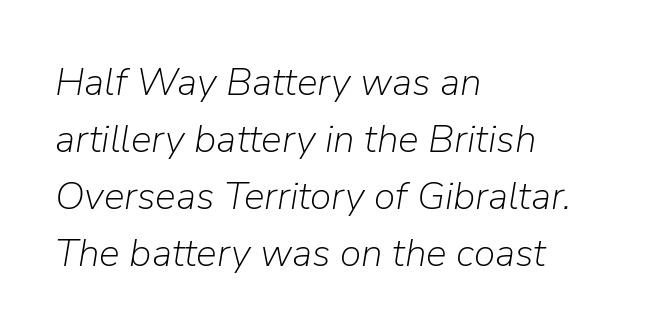
The image shows 39 px light type, italic (leaning right); set left-aligned, normal line spacing (1.46x), normal letter spacing, not underlined; low stroke contrast and a medium x-height.
